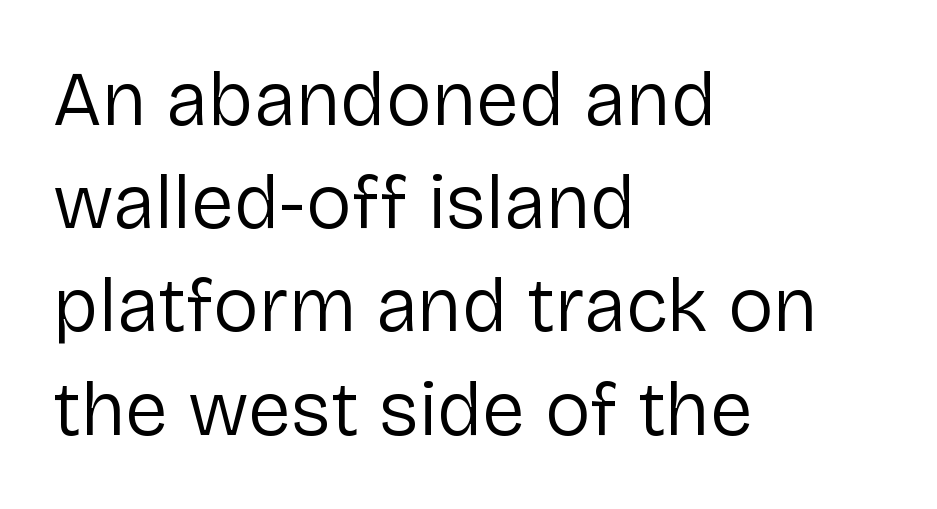
Q: Is the text bold? A: No.
Q: Is the text italic (slanted)? A: No, it is upright.
Q: Is the typeface a serif or a sans-serif typeface? A: Sans-serif.
Q: Is the text underlined? A: No.
Q: How is the paragraph aligned? A: Left-aligned.
Q: Is the spacing between letters normal or unusually wide? A: Normal.
Q: Is the spacing between lines tight, normal or loose? A: Normal.
Q: Width (condensed, normal, or wide)? A: Normal.
Q: Stroke contrast? A: Low.
Q: x-height? A: Medium.
Q: Monospaced? A: No.
